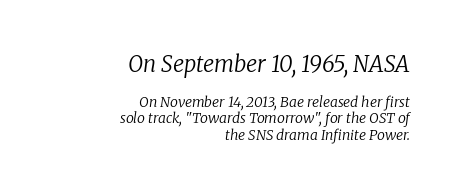
{"italic": "yes", "lean": "right", "slant_degrees": 8, "bold": "no", "underline": "no", "align": "right", "line_spacing_ratio": 1.16, "letter_spacing": "normal", "letter_spacing_em": 0.0, "larger_block": "first", "size_ratio": 1.57, "glyph_px": 22}
